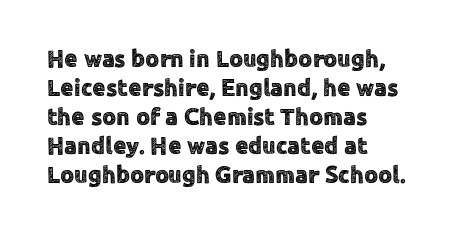
The area under the type is left untouched. Is the block centered? No — it sits flush against the left margin. Default kerning and tracking; the words read as compact shapes. Is there any slant? The stems are plumb.
